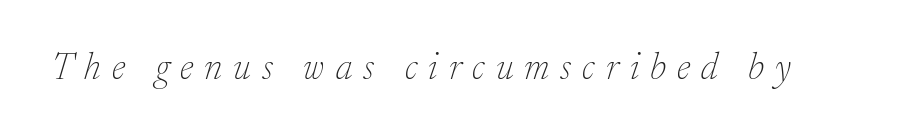
Q: Is the text bold? A: No.
Q: Is the text italic (slanted)? A: Yes, it leans right by about 17 degrees.
Q: Is the typeface a serif or a sans-serif typeface? A: Serif.
Q: Is the text underlined? A: No.
Q: Is the spacing between letters normal or unusually wide? A: Unusually wide.
Q: Width (condensed, normal, or wide)? A: Normal.
Q: Stroke contrast? A: Low.
Q: x-height? A: Medium.
Q: Monospaced? A: No.
